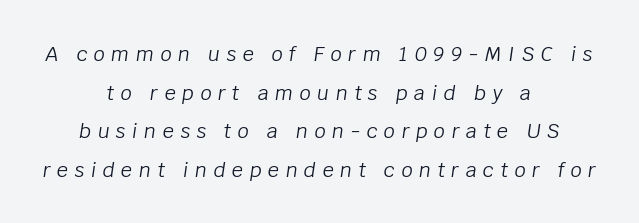
Teacher's note: observe the equal gaps on both sides — that is centered alignment. Decoration check: the copy has no underline. This block would shrink considerably if given ordinary leading; it's expanded now. This is not heavy type; no bold has been used. Loose tracking; the words dissolve into strings of separated letters. The specimen reads as italic at a glance.
